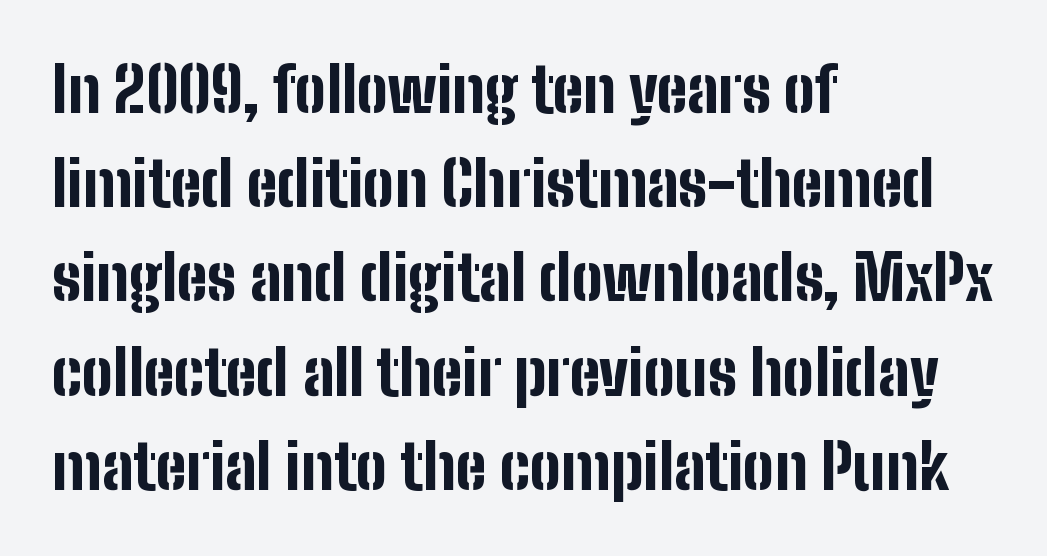
Q: Is the text bold? A: Yes.
Q: Is the text italic (slanted)? A: No, it is upright.
Q: Is the typeface a serif or a sans-serif typeface? A: Sans-serif.
Q: Is the text underlined? A: No.
Q: How is the paragraph aligned? A: Left-aligned.
Q: Is the spacing between letters normal or unusually wide? A: Normal.
Q: Is the spacing between lines tight, normal or loose? A: Normal.
Q: Width (condensed, normal, or wide)? A: Condensed.
Q: Stroke contrast? A: Low.
Q: x-height? A: Medium.
Q: Monospaced? A: No.
